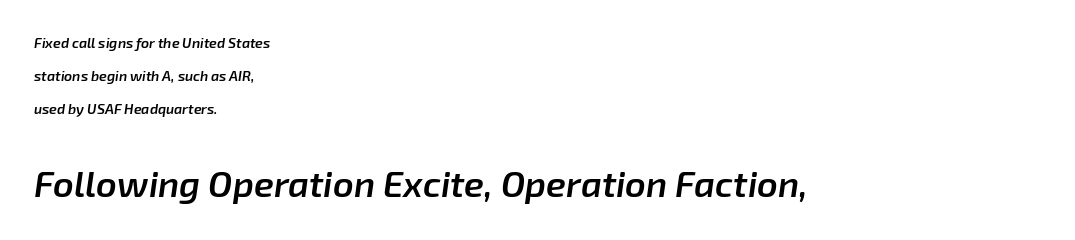
Q: Is the text bold? A: Semi-bold.
Q: Is the text italic (slanted)? A: Yes, it leans right by about 8 degrees.
Q: Is the text underlined? A: No.
Q: How is the paragraph aligned? A: Left-aligned.
Q: Is the spacing between letters normal or unusually wide? A: Normal.
Q: Is the spacing between lines tight, normal or loose? A: Loose.
Q: Which block of text is set in a larger size, the first (top) or the second (bottom)? A: The second (bottom) one.
Q: Width (condensed, normal, or wide)? A: Normal.
Q: Stroke contrast? A: Low.
Q: x-height? A: Medium.
Q: Monospaced? A: No.
